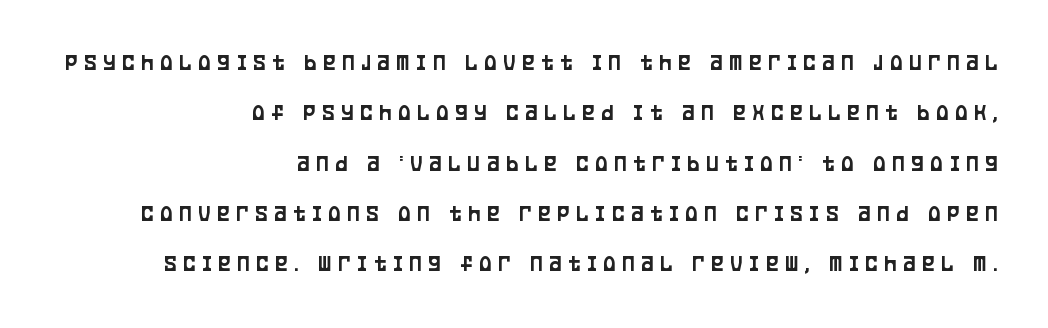
The image shows 23 px text type, upright; set right-aligned, loose line spacing (2.19x), unusually wide letter spacing (+0.3 em), not underlined.
